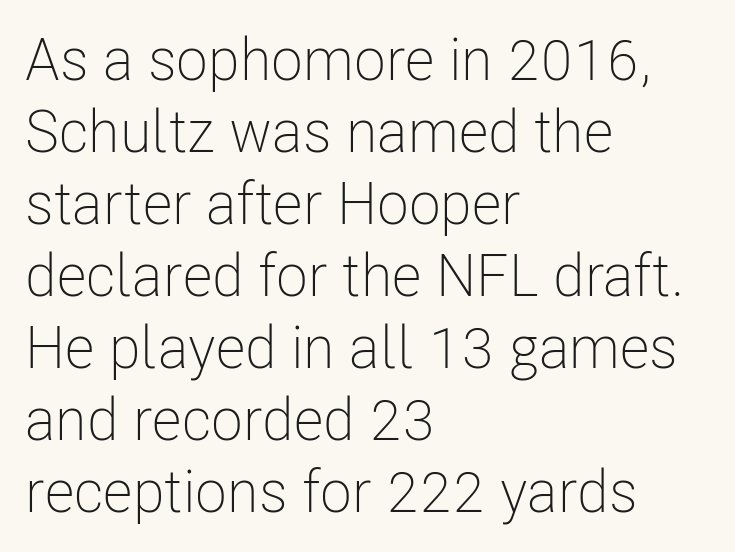
{"serif": "no", "italic": "no", "bold": "no", "weight": "light", "width": "condensed", "stroke_contrast": "low", "x_height": "medium", "monospaced": "no", "underline": "no", "align": "left", "line_spacing_ratio": 1.22, "letter_spacing": "normal", "letter_spacing_em": 0.0, "glyph_px": 59}
